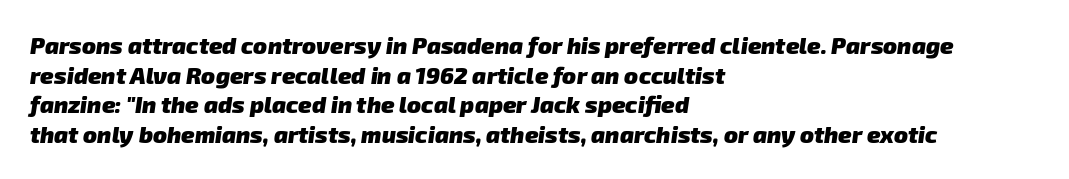
{"bold": "yes", "underline": "no", "align": "left", "line_spacing": "normal", "line_spacing_ratio": 1.29, "letter_spacing": "normal", "letter_spacing_em": 0.0, "glyph_px": 23}
